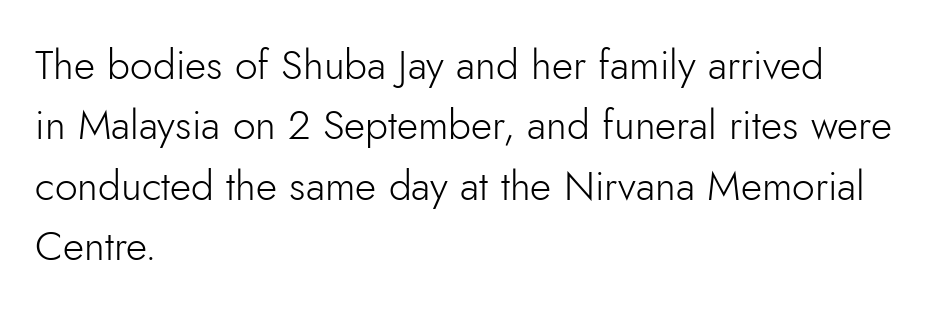
Q: Is the text bold? A: No.
Q: Is the text italic (slanted)? A: No, it is upright.
Q: Is the typeface a serif or a sans-serif typeface? A: Sans-serif.
Q: Is the text underlined? A: No.
Q: How is the paragraph aligned? A: Left-aligned.
Q: Is the spacing between letters normal or unusually wide? A: Normal.
Q: Is the spacing between lines tight, normal or loose? A: Normal.
Q: Width (condensed, normal, or wide)? A: Normal.
Q: Stroke contrast? A: Low.
Q: x-height? A: Small.
Q: Monospaced? A: No.
